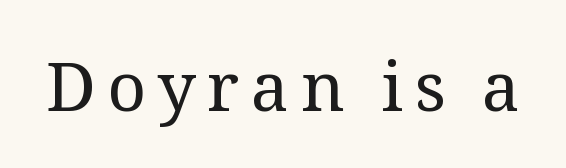
The image shows 68 px regular-weight serif type, upright; set not underlined; medium stroke contrast and a medium x-height.
